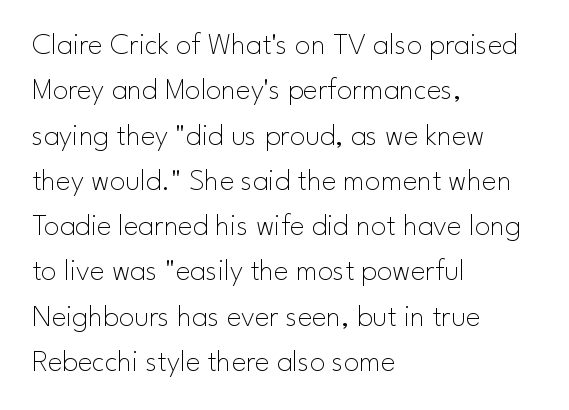
The image shows 31 px thin sans-serif type, upright; set left-aligned, normal line spacing (1.46x), normal letter spacing, not underlined; low stroke contrast and a small x-height.
